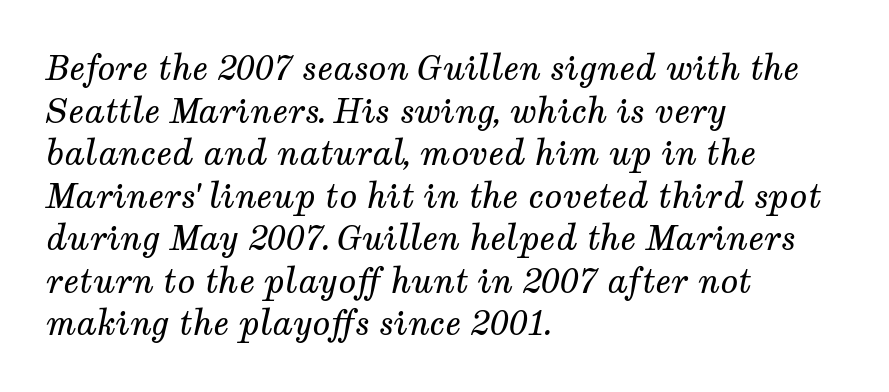
{"serif": "yes", "italic": "yes", "lean": "right", "slant_degrees": 12, "bold": "no", "weight": "regular", "width": "normal", "stroke_contrast": "medium", "x_height": "medium", "monospaced": "no", "underline": "no", "align": "left", "line_spacing": "normal", "line_spacing_ratio": 1.29, "letter_spacing": "normal", "letter_spacing_em": 0.0, "glyph_px": 33}
